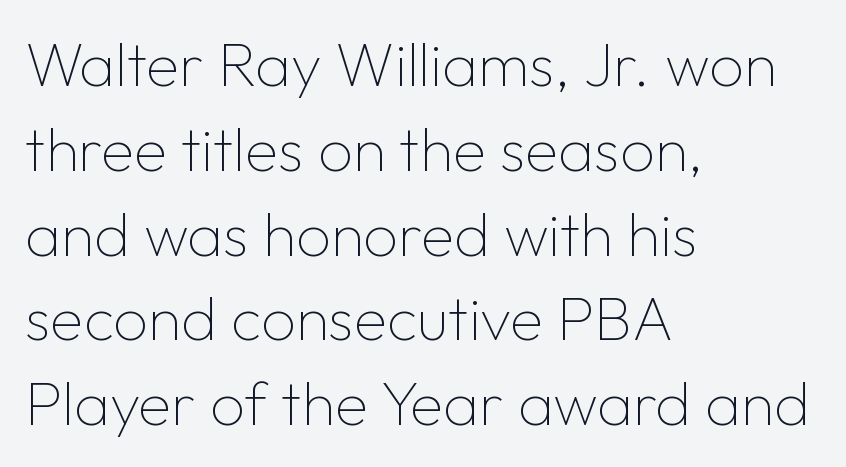
{"serif": "no", "italic": "no", "bold": "no", "weight": "thin", "width": "normal", "stroke_contrast": "low", "x_height": "medium", "monospaced": "no", "underline": "no", "align": "left", "line_spacing": "normal", "line_spacing_ratio": 1.39, "letter_spacing": "normal", "letter_spacing_em": 0.0, "glyph_px": 61}
